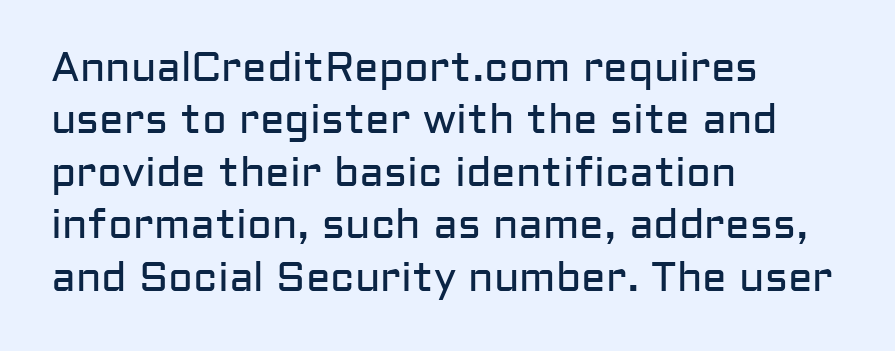
The image shows 41 px regular-weight sans-serif type, upright; set left-aligned, normal line spacing (1.28x), normal letter spacing, not underlined; low stroke contrast and a medium x-height.
